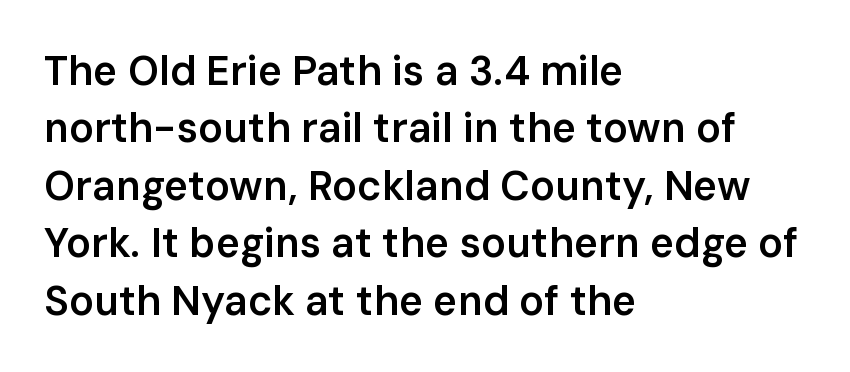
Q: Is the text bold? A: Semi-bold.
Q: Is the text italic (slanted)? A: No, it is upright.
Q: Is the typeface a serif or a sans-serif typeface? A: Sans-serif.
Q: Is the text underlined? A: No.
Q: How is the paragraph aligned? A: Left-aligned.
Q: Is the spacing between letters normal or unusually wide? A: Normal.
Q: Is the spacing between lines tight, normal or loose? A: Normal.
Q: Width (condensed, normal, or wide)? A: Normal.
Q: Stroke contrast? A: Low.
Q: x-height? A: Medium.
Q: Monospaced? A: No.
